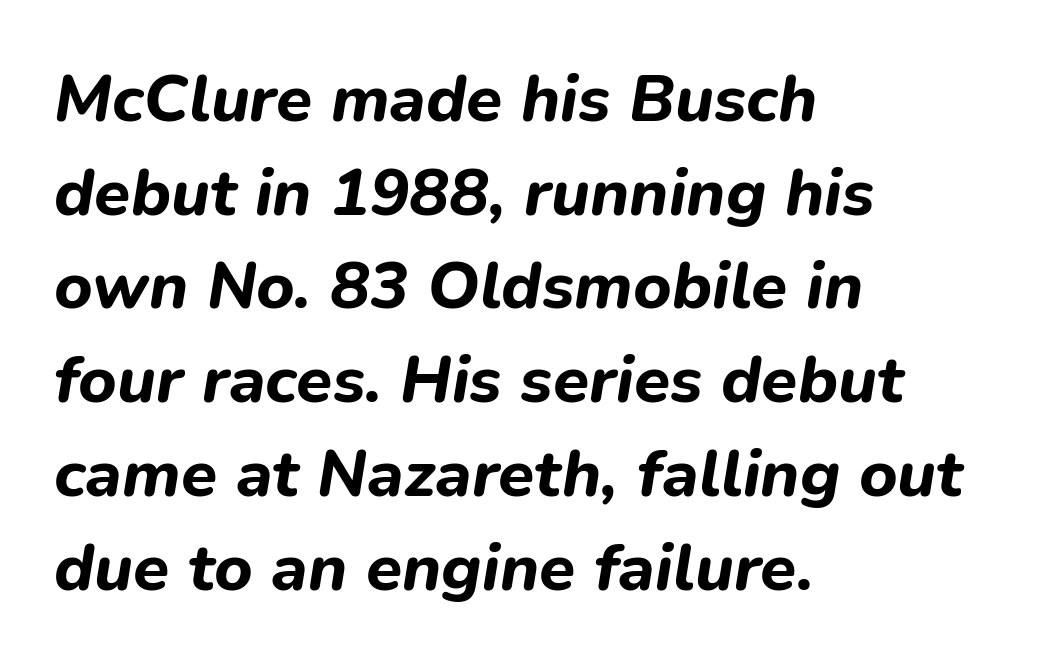
Q: Is the text bold? A: Yes.
Q: Is the text italic (slanted)? A: Yes, it leans right by about 9 degrees.
Q: Is the text underlined? A: No.
Q: How is the paragraph aligned? A: Left-aligned.
Q: Is the spacing between letters normal or unusually wide? A: Normal.
Q: Is the spacing between lines tight, normal or loose? A: Normal.
Q: Width (condensed, normal, or wide)? A: Normal.
Q: Stroke contrast? A: Low.
Q: x-height? A: Medium.
Q: Monospaced? A: No.
